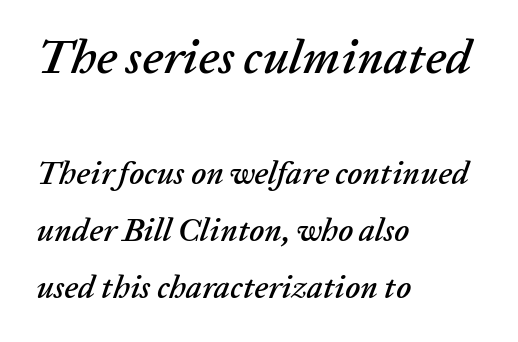
{"italic": "yes", "lean": "right", "slant_degrees": 20, "width": "normal", "stroke_contrast": "low", "x_height": "medium", "monospaced": "no", "underline": "no", "align": "left", "line_spacing_ratio": 1.77, "letter_spacing": "normal", "letter_spacing_em": 0.0, "larger_block": "first", "size_ratio": 1.5, "glyph_px": 48}
